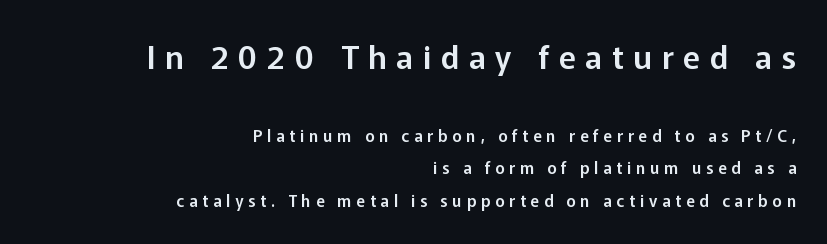
The first block has been scaled up relative to the second. Just letters on the line, the space beneath them empty. The letters advance in unequal steps, a hallmark of proportional type. In terms of letterform style, serifs are entirely absent. This sample uses an upright cut, with every glyph sitting square on the baseline. Loose tracking; the words dissolve into strings of separated letters.
